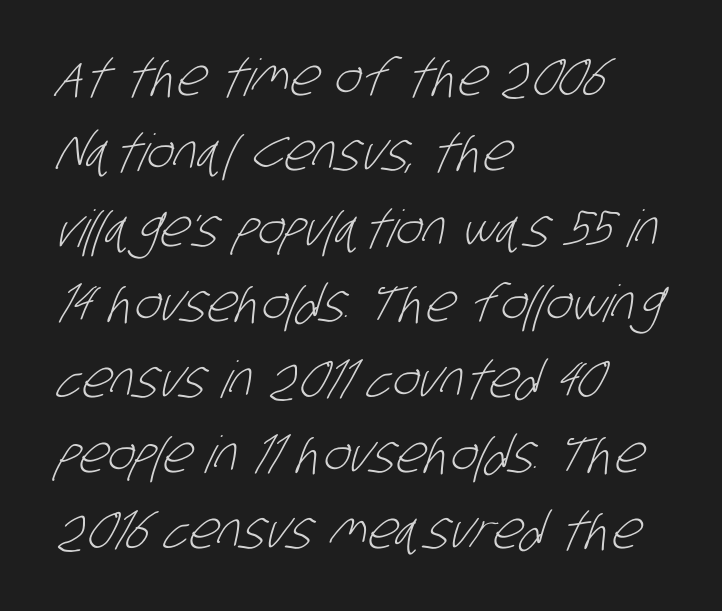
Q: Is the text bold? A: No.
Q: Is the typeface a serif or a sans-serif typeface? A: Sans-serif.
Q: Is the text underlined? A: No.
Q: How is the paragraph aligned? A: Left-aligned.
Q: Is the spacing between letters normal or unusually wide? A: Normal.
Q: Is the spacing between lines tight, normal or loose? A: Normal.
Q: Width (condensed, normal, or wide)? A: Condensed.
Q: Stroke contrast? A: Low.
Q: x-height? A: Large.
Q: Monospaced? A: No.
